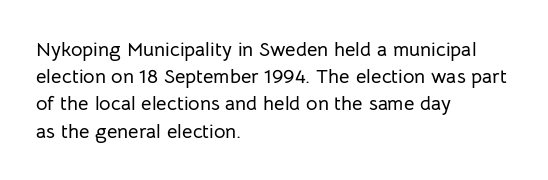
Teacher's note: observe the even left margin — that is flush-left alignment. Letter spacing: default. Every stem runs plumb, perpendicular to the baseline. The baseline area is clear. One glance says typical: line gaps are just what's usual.
